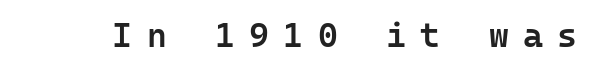
Q: Is the text bold? A: Semi-bold.
Q: Is the text italic (slanted)? A: No, it is upright.
Q: Is the typeface a serif or a sans-serif typeface? A: Sans-serif.
Q: Is the text underlined? A: No.
Q: Is the spacing between letters normal or unusually wide? A: Unusually wide.
Q: Width (condensed, normal, or wide)? A: Normal.
Q: Stroke contrast? A: Low.
Q: x-height? A: Medium.
Q: Monospaced? A: Yes.
